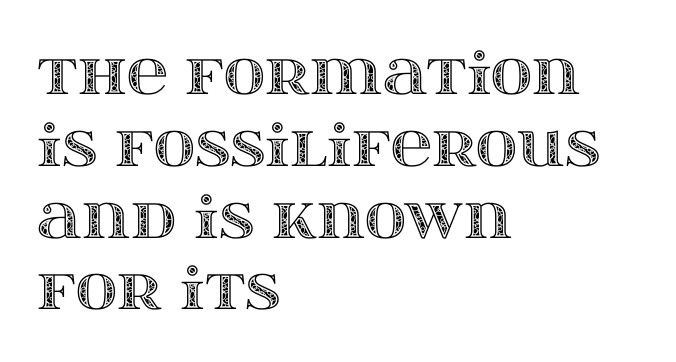
The compositor pushed each line to the left boundary. Descenders are the only things crossing below the line. The passage shown is typed in a proportional face where columns would drift. Between one letter and the next there's only the usual sliver of space. Baseline-to-baseline distance is the conventional proportion of letter height. Every stem runs plumb, perpendicular to the baseline.
